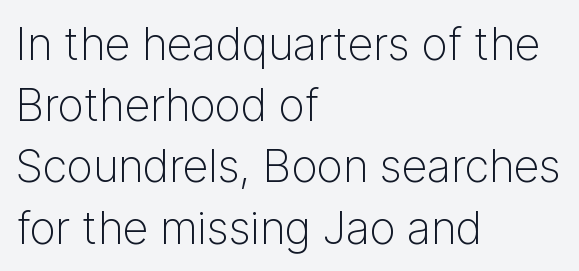
The glyphs in this specimen are sans serif. The line texture is even and compact thanks to regular tracking. Caption: multi-line text, flush left, ragged right. A normal amount of white space separates one row of letters from the next. The typeface has the unassuming heft of standard copy or less.
